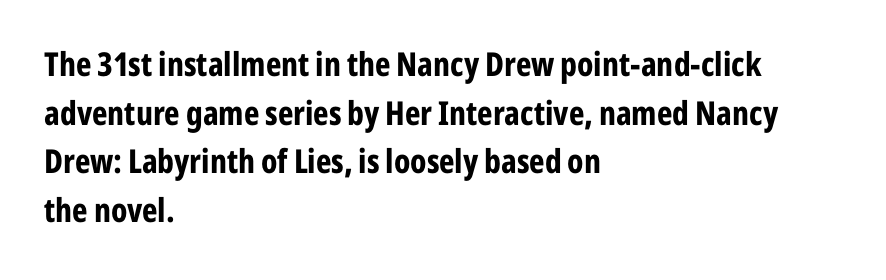
Q: Is the text bold? A: Yes.
Q: Is the text italic (slanted)? A: No, it is upright.
Q: Is the typeface a serif or a sans-serif typeface? A: Sans-serif.
Q: Is the text underlined? A: No.
Q: How is the paragraph aligned? A: Left-aligned.
Q: Is the spacing between letters normal or unusually wide? A: Normal.
Q: Is the spacing between lines tight, normal or loose? A: Normal.
Q: Width (condensed, normal, or wide)? A: Condensed.
Q: Stroke contrast? A: Low.
Q: x-height? A: Medium.
Q: Monospaced? A: No.
